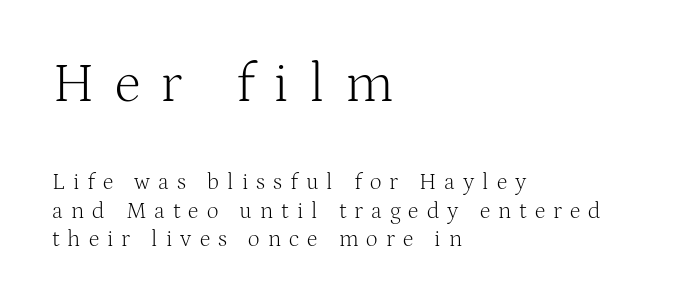
{"serif": "yes", "italic": "no", "bold": "no", "weight": "light", "width": "normal", "stroke_contrast": "medium", "x_height": "medium", "monospaced": "no", "underline": "no", "align": "left", "line_spacing": "normal", "line_spacing_ratio": 1.25, "letter_spacing": "wide", "letter_spacing_em": 0.35, "larger_block": "first", "size_ratio": 2.48, "glyph_px": 57}
